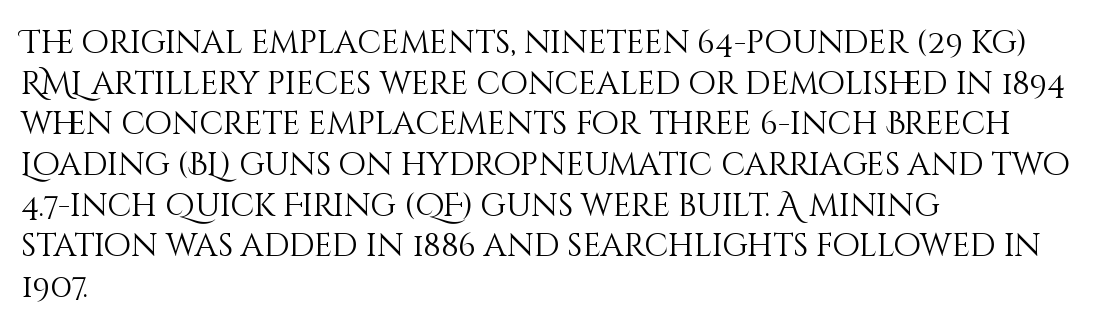
Q: Is the text bold? A: No.
Q: Is the text italic (slanted)? A: No, it is upright.
Q: Is the text underlined? A: No.
Q: How is the paragraph aligned? A: Left-aligned.
Q: Is the spacing between letters normal or unusually wide? A: Normal.
Q: Is the spacing between lines tight, normal or loose? A: Normal.
Q: Width (condensed, normal, or wide)? A: Normal.
Q: Stroke contrast? A: Medium.
Q: x-height? A: Large.
Q: Monospaced? A: No.
